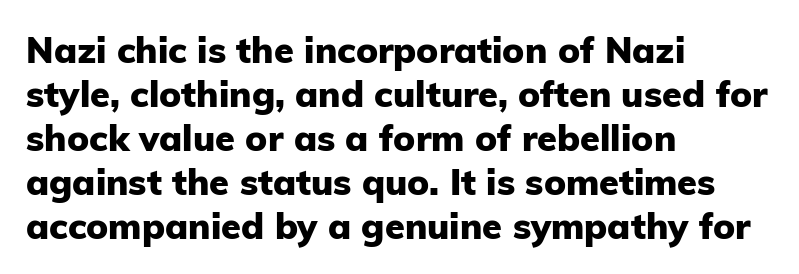
Q: Is the text bold? A: Yes.
Q: Is the text italic (slanted)? A: No, it is upright.
Q: Is the typeface a serif or a sans-serif typeface? A: Sans-serif.
Q: Is the text underlined? A: No.
Q: How is the paragraph aligned? A: Left-aligned.
Q: Is the spacing between letters normal or unusually wide? A: Normal.
Q: Width (condensed, normal, or wide)? A: Normal.
Q: Stroke contrast? A: Low.
Q: x-height? A: Medium.
Q: Monospaced? A: No.
